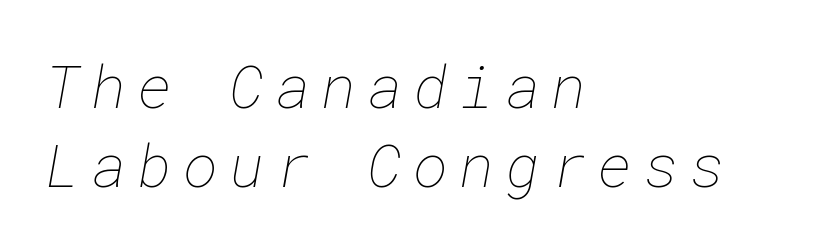
The image shows 60 px thin type; set left-aligned, normal line spacing (1.31x), not underlined; low stroke contrast and a medium x-height.
